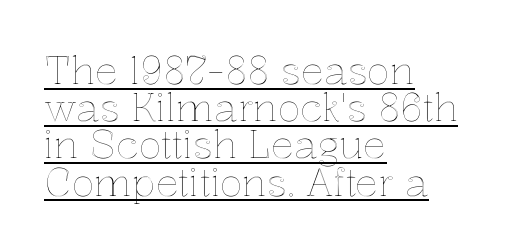
The image shows 38 px text type, upright; set left-aligned, tight line spacing (0.98x), normal letter spacing, underlined; a medium x-height.
